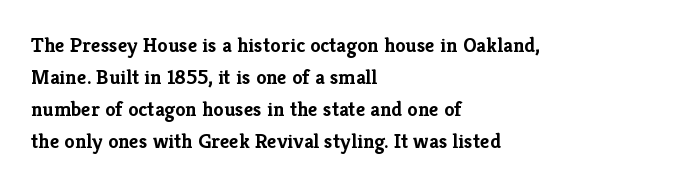
The image shows 21 px bold type, upright; set left-aligned, normal line spacing (1.52x), normal letter spacing, not underlined.
